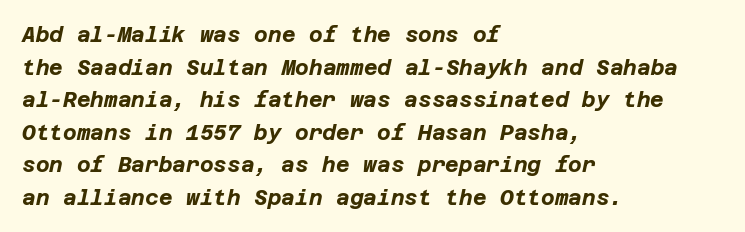
Q: Is the text bold? A: Yes.
Q: Is the text italic (slanted)? A: Yes, it leans right by about 12 degrees.
Q: Is the text underlined? A: No.
Q: How is the paragraph aligned? A: Left-aligned.
Q: Is the spacing between letters normal or unusually wide? A: Normal.
Q: Is the spacing between lines tight, normal or loose? A: Normal.
